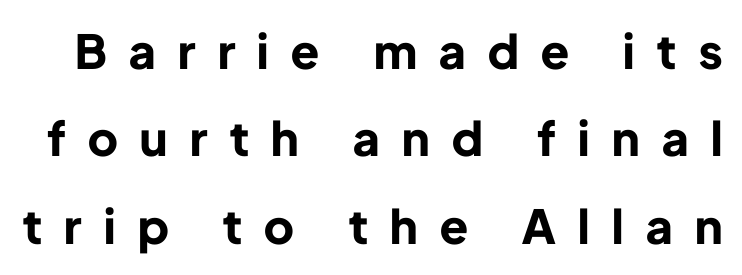
{"serif": "no", "italic": "no", "bold": "yes", "weight": "bold", "width": "normal", "stroke_contrast": "low", "x_height": "medium", "monospaced": "no", "underline": "no", "line_spacing_ratio": 1.86, "letter_spacing": "wide", "letter_spacing_em": 0.48, "glyph_px": 47}
